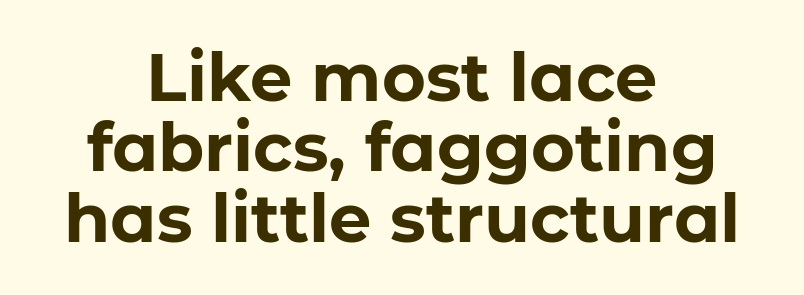
The image shows 67 px bold sans-serif type, upright; set centered, tight line spacing (1.05x), normal letter spacing, not underlined; low stroke contrast and a medium x-height.
